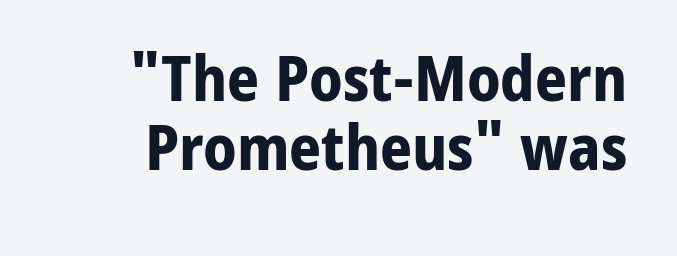
{"serif": "no", "italic": "no", "bold": "yes", "weight": "bold", "width": "normal", "stroke_contrast": "low", "x_height": "medium", "monospaced": "no", "underline": "no", "line_spacing": "tight", "line_spacing_ratio": 1.1, "letter_spacing": "normal", "letter_spacing_em": 0.0, "glyph_px": 63}
